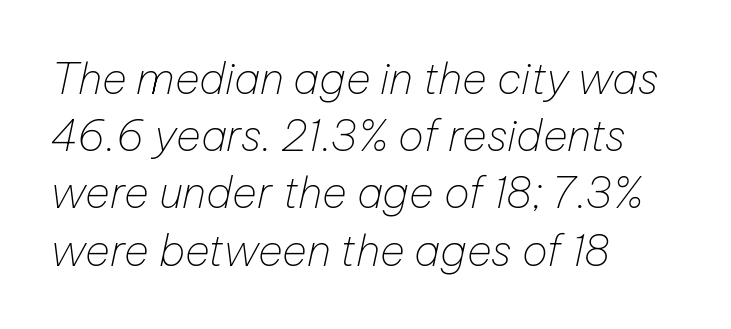
The image shows 43 px thin type, italic (leaning right); set left-aligned, normal line spacing (1.33x), normal letter spacing, not underlined; low stroke contrast and a medium x-height.
